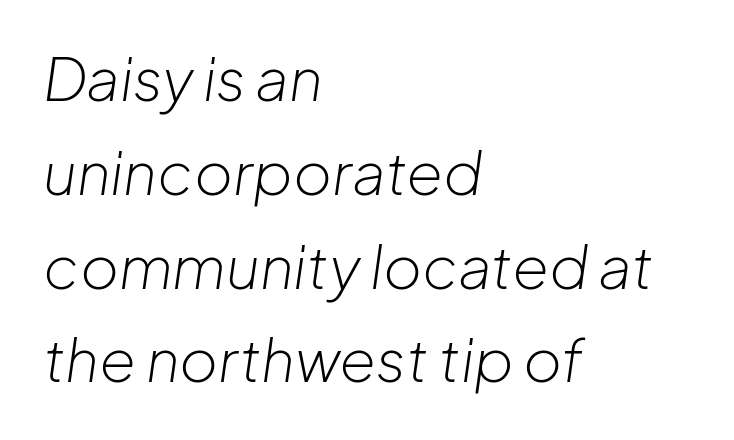
Q: Is the text bold? A: No.
Q: Is the text italic (slanted)? A: Yes, it leans right by about 8 degrees.
Q: Is the text underlined? A: No.
Q: How is the paragraph aligned? A: Left-aligned.
Q: Is the spacing between letters normal or unusually wide? A: Normal.
Q: Is the spacing between lines tight, normal or loose? A: Normal.
Q: Width (condensed, normal, or wide)? A: Normal.
Q: Stroke contrast? A: Low.
Q: x-height? A: Medium.
Q: Monospaced? A: No.
